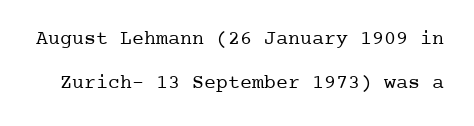
Q: Is the text bold? A: No.
Q: Is the text italic (slanted)? A: No, it is upright.
Q: Is the text underlined? A: No.
Q: Is the spacing between letters normal or unusually wide? A: Normal.
Q: Is the spacing between lines tight, normal or loose? A: Loose.
